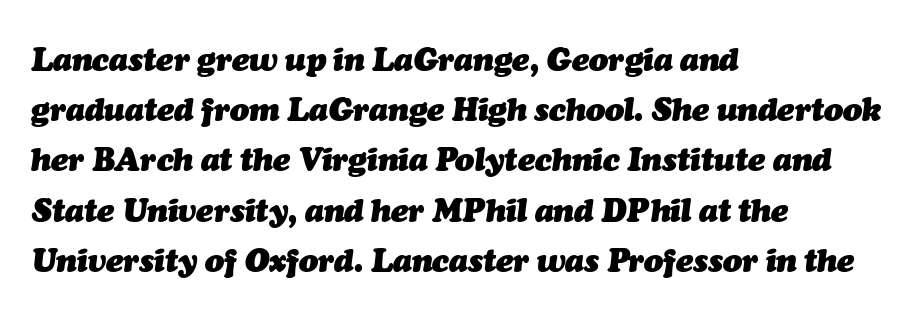
When letters slant like this, we call the style italic. The area under the type is left untouched. Regarding leading, the lines here are spaced in the standard way. Pretty heavy lettering here — definitely bold.
